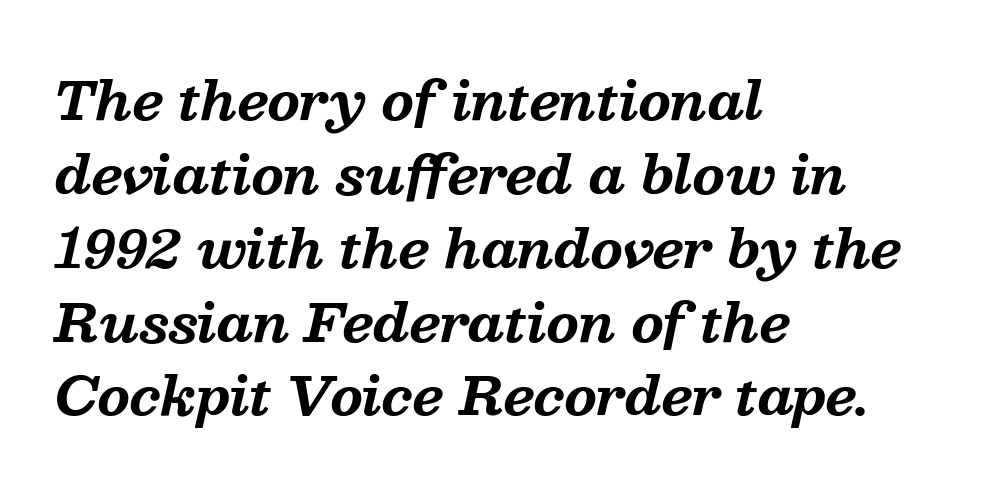
The image shows 52 px bold serif type, italic (leaning right); set left-aligned, normal line spacing (1.42x), normal letter spacing, not underlined; medium stroke contrast and a medium x-height.
